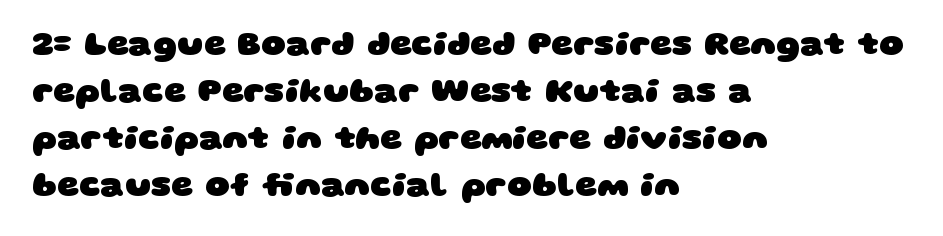
Is there much room between lines? A standard amount, neither cramped nor airy. Proportional: the letters do not fall into vertical columns. The area under the type is left untouched. This sample uses a sans-serif face. Default kerning and tracking; the words read as compact shapes. Heft: maximum for text — a bold.
